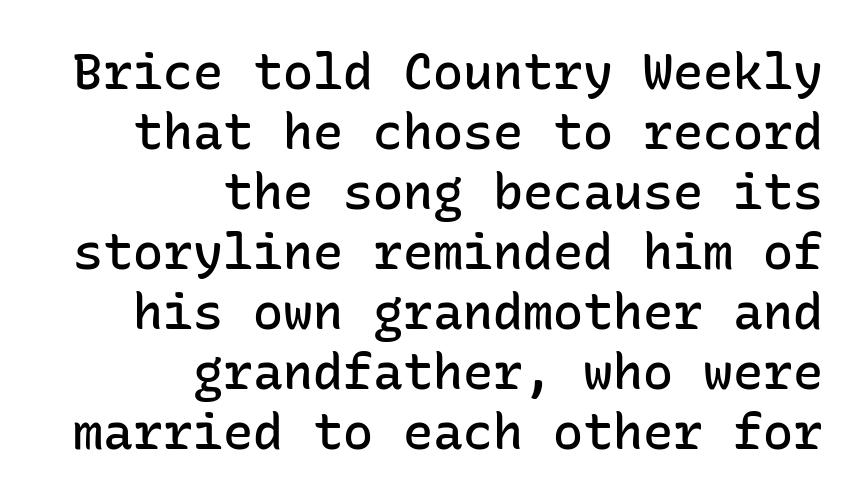
The image shows 50 px semibold sans-serif type, upright, monospaced; set right-aligned, line spacing 1.2x, normal letter spacing, not underlined; low stroke contrast and a medium x-height.
